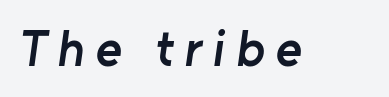
The image shows 50 px semibold sans-serif type; set unusually wide letter spacing (+0.22 em), not underlined; low stroke contrast and a medium x-height.
